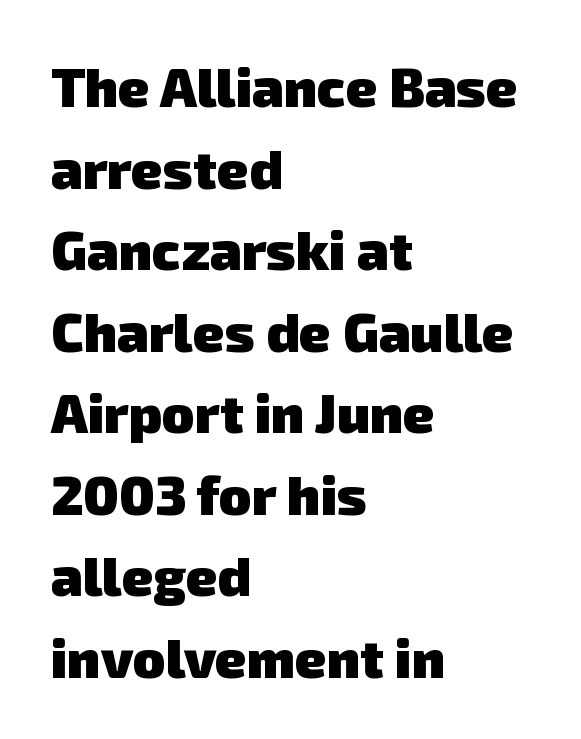
The image shows 54 px heavy sans-serif type; set left-aligned, normal line spacing (1.51x), normal letter spacing, not underlined; low stroke contrast and a medium x-height.
